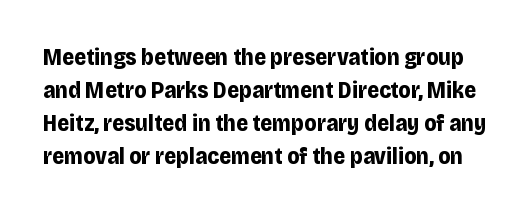
{"italic": "no", "bold": "yes", "underline": "no", "line_spacing": "normal", "line_spacing_ratio": 1.43, "letter_spacing": "normal", "letter_spacing_em": 0.0, "glyph_px": 23}
